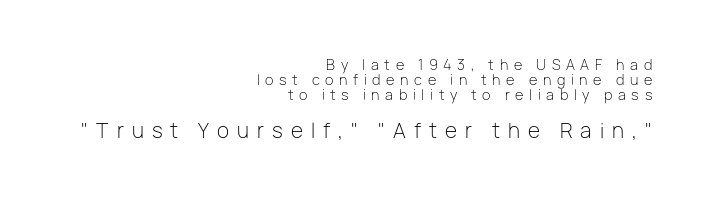
The image shows 20 px text type, upright; set right-aligned, tight line spacing (1.07x), unusually wide letter spacing (+0.4 em), not underlined; the second (bottom) block is 1.43x larger.
